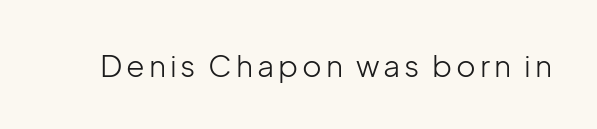
Q: Is the text bold? A: No.
Q: Is the text italic (slanted)? A: No, it is upright.
Q: Is the typeface a serif or a sans-serif typeface? A: Sans-serif.
Q: Is the text underlined? A: No.
Q: Width (condensed, normal, or wide)? A: Normal.
Q: Stroke contrast? A: Low.
Q: x-height? A: Medium.
Q: Monospaced? A: No.
